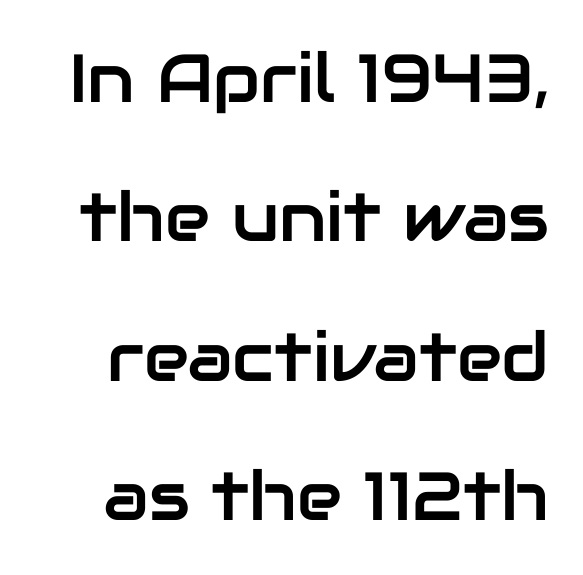
{"serif": "no", "italic": "no", "width": "normal", "stroke_contrast": "low", "x_height": "medium", "monospaced": "no", "underline": "no", "line_spacing": "loose", "line_spacing_ratio": 2.05, "letter_spacing": "normal", "letter_spacing_em": 0.0, "glyph_px": 68}
